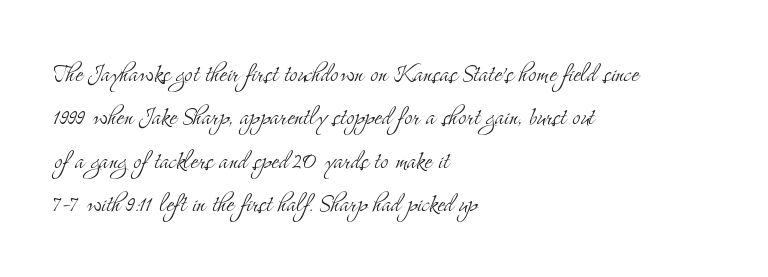
The image shows 31 px light, condensed serif type; set left-aligned, normal line spacing (1.4x), normal letter spacing, not underlined; medium stroke contrast and a small x-height.
